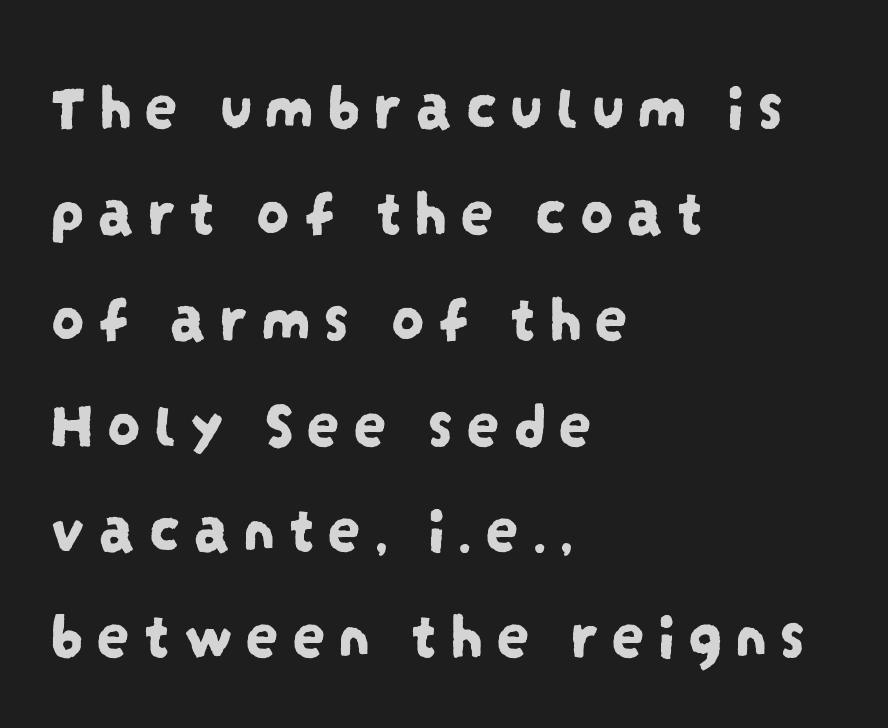
{"serif": "no", "width": "condensed", "stroke_contrast": "low", "x_height": "large", "monospaced": "no", "underline": "no", "align": "left", "line_spacing": "normal", "line_spacing_ratio": 1.58, "glyph_px": 67}
